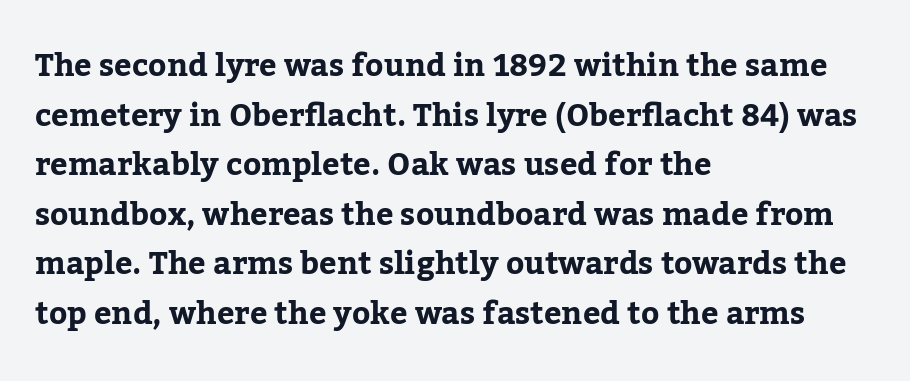
The specimen reads as upright at a glance. Students, note that the glyphs here touch the page at normal intervals. Short and long lines alike share a common starting point at left. Regarding leading, the lines here are spaced in the standard way. What kind of face is this? One with serifs. Quick note: underline off.
